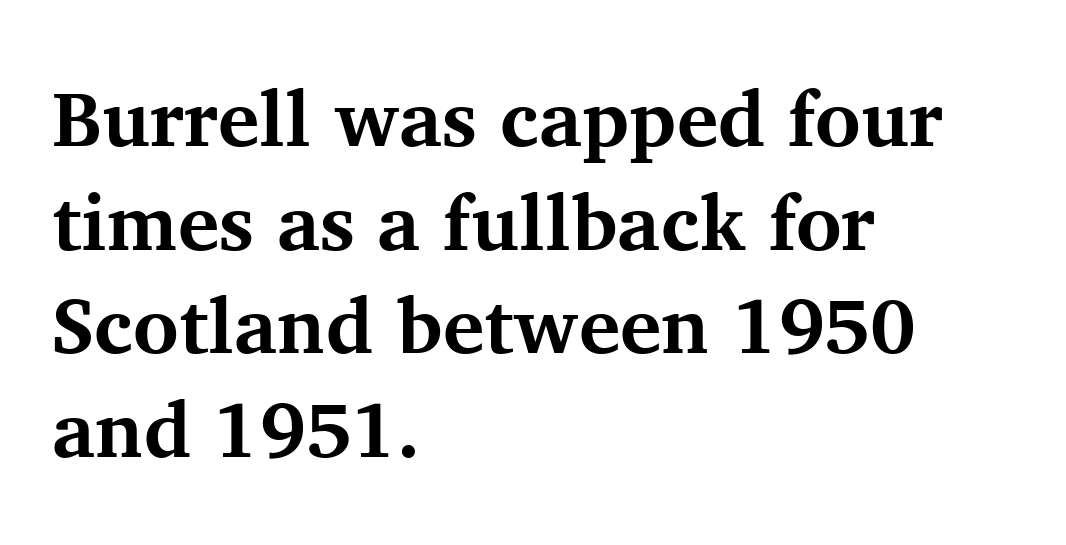
Do the characters align in a grid? No, the font is proportional. Whoever set this chose a conventional vertical rhythm. Old-style or modern, the face here clearly has serifs. Each glyph is drawn with heavy, bold strokes. What stands out about the letter spacing? Nothing — it is the standard amount.
